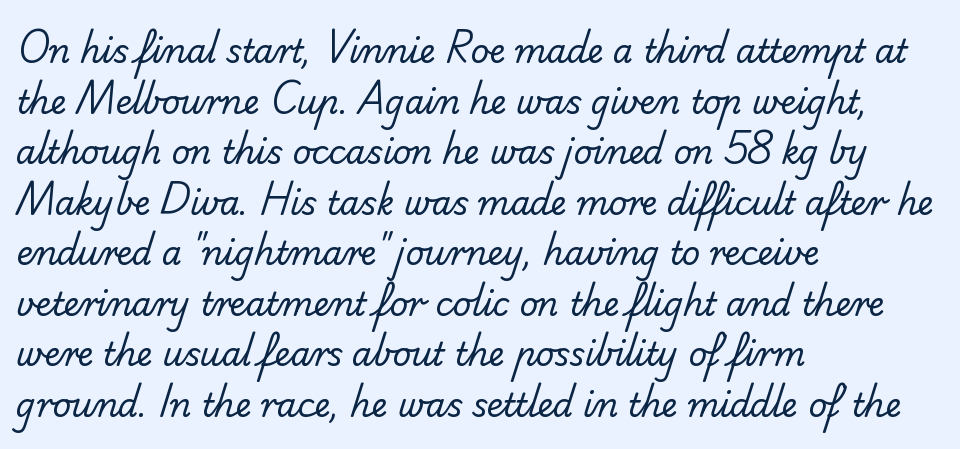
This is sans-serif lettering, the kind often seen on screens and signage. Bare-footed words on every line. Words appear dense and cohesive because spacing is normal. These lines are set flush left with a ragged right edge. Stems and bowls with no extra thickness — not bold.
